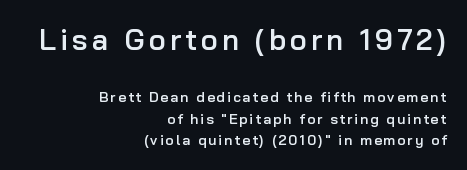
{"serif": "no", "italic": "no", "bold": "semi", "weight": "semibold", "width": "normal", "stroke_contrast": "low", "x_height": "medium", "monospaced": "no", "underline": "no", "align": "right", "line_spacing": "normal", "line_spacing_ratio": 1.52, "larger_block": "first", "size_ratio": 2.07, "glyph_px": 29}
